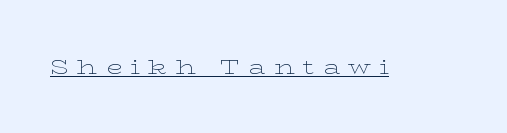
The type sits square on the baseline with zero lean. Compared with undecorated copy, this sample adds a rule below the words. Does extra space separate the letters? Yes, quite a lot of it. The letters look calm and open, with moderate or lighter stems.
